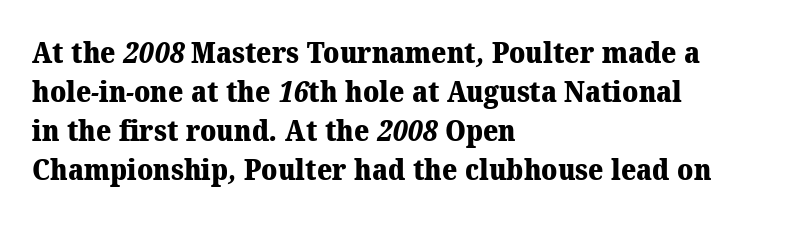
{"serif": "yes", "bold": "yes", "weight": "heavy", "width": "normal", "stroke_contrast": "medium", "x_height": "medium", "monospaced": "no", "underline": "no", "align": "left", "line_spacing": "normal", "line_spacing_ratio": 1.35, "letter_spacing": "normal", "letter_spacing_em": 0.0, "glyph_px": 29}
